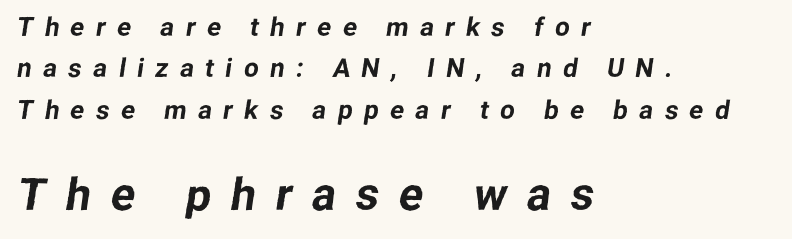
The letters advance in unequal steps, a hallmark of proportional type. Line spacing here is normal. Casual observation: everything's shoved over to the left. A bare baseline throughout the passage.
